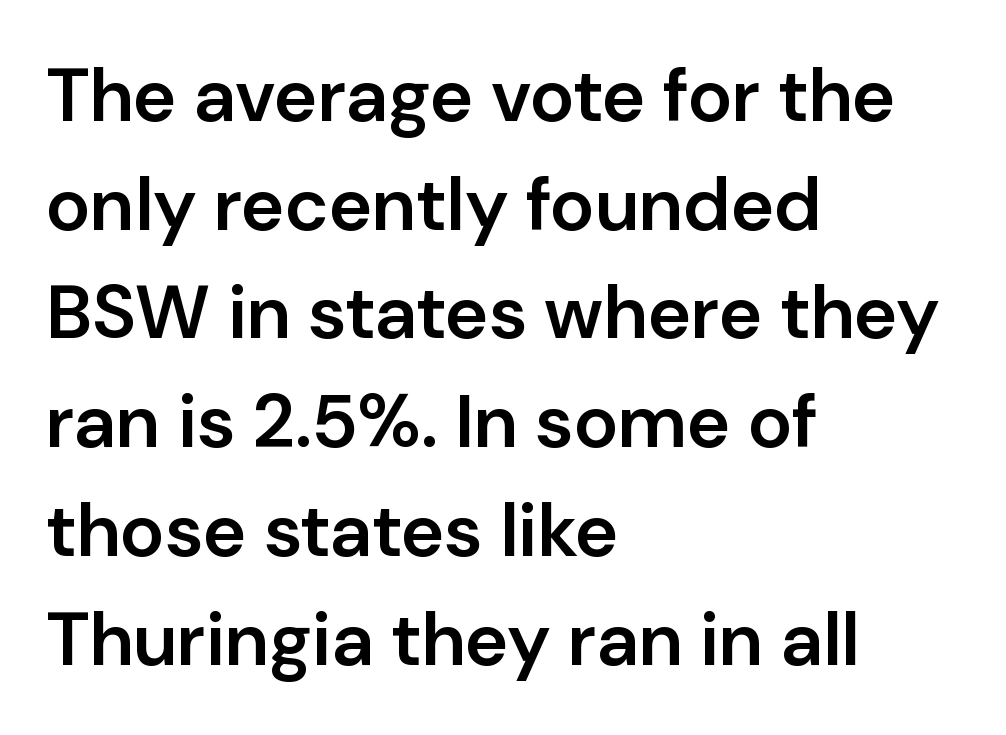
Q: Is the text bold? A: Semi-bold.
Q: Is the text italic (slanted)? A: No, it is upright.
Q: Is the typeface a serif or a sans-serif typeface? A: Sans-serif.
Q: Is the text underlined? A: No.
Q: How is the paragraph aligned? A: Left-aligned.
Q: Is the spacing between letters normal or unusually wide? A: Normal.
Q: Is the spacing between lines tight, normal or loose? A: Normal.
Q: Width (condensed, normal, or wide)? A: Normal.
Q: Stroke contrast? A: Low.
Q: x-height? A: Medium.
Q: Monospaced? A: No.
